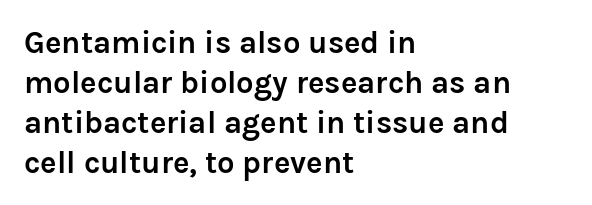
Q: Is the text bold? A: Yes.
Q: Is the text italic (slanted)? A: No, it is upright.
Q: Is the typeface a serif or a sans-serif typeface? A: Sans-serif.
Q: Is the text underlined? A: No.
Q: How is the paragraph aligned? A: Left-aligned.
Q: Is the spacing between letters normal or unusually wide? A: Normal.
Q: Is the spacing between lines tight, normal or loose? A: Normal.
Q: Width (condensed, normal, or wide)? A: Normal.
Q: Stroke contrast? A: Low.
Q: x-height? A: Medium.
Q: Monospaced? A: No.
